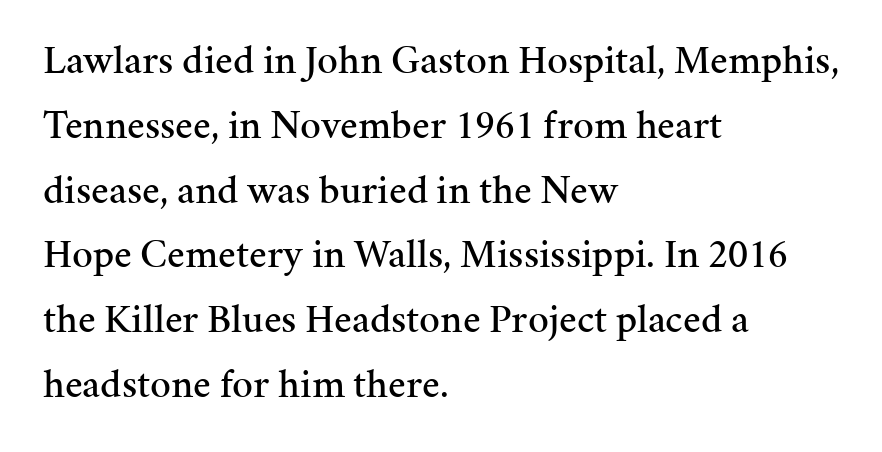
Beneath every word, the page is bare. Unlike italic type, these characters show no tilt at all. The rows are spaced the way most documents space them. Old-style or modern, the face here clearly has serifs. Each letter keeps its own natural width here, so spacing adapts to shape.
